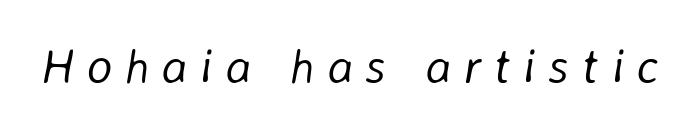
Q: Is the text bold? A: No.
Q: Is the text italic (slanted)? A: Yes, it leans right by about 8 degrees.
Q: Is the text underlined? A: No.
Q: Is the spacing between letters normal or unusually wide? A: Unusually wide.
Q: Width (condensed, normal, or wide)? A: Normal.
Q: Stroke contrast? A: Low.
Q: x-height? A: Medium.
Q: Monospaced? A: No.
